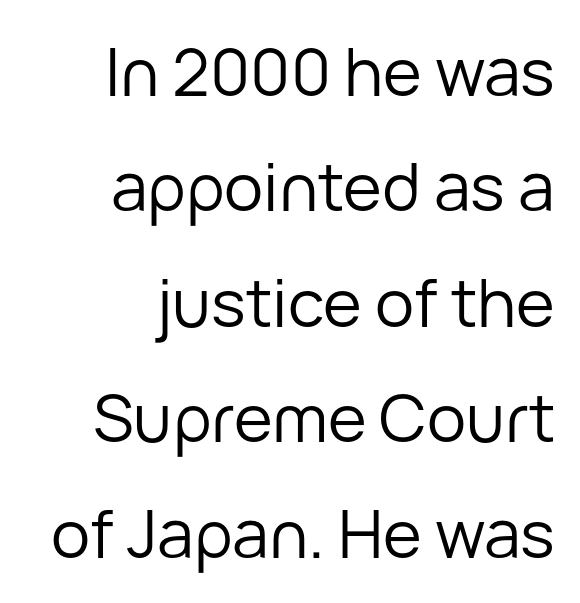
{"serif": "no", "italic": "no", "bold": "no", "weight": "regular", "width": "normal", "stroke_contrast": "low", "x_height": "medium", "monospaced": "no", "underline": "no", "align": "right", "line_spacing_ratio": 1.75, "letter_spacing": "normal", "letter_spacing_em": 0.0, "glyph_px": 66}
